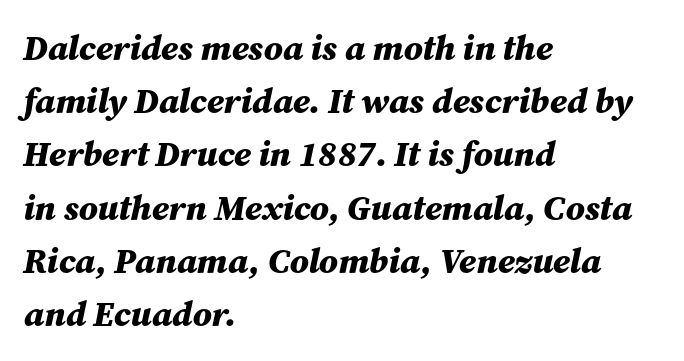
The block of text has a typical density, with ordinary space between rows. Compared with a centered layout, this one pins lines to the left instead. Typesetter's note: full bold, strokes at maximum text heaviness. Lines of text with bare space underneath.
